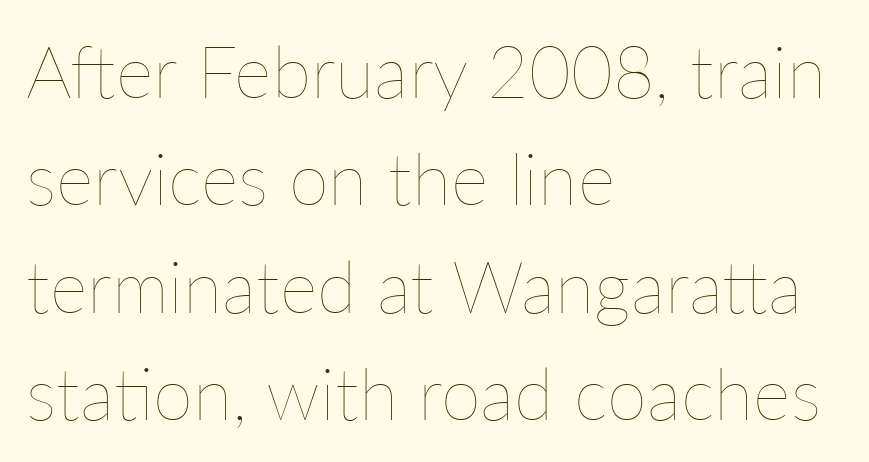
The setting favours the left margin, as ordinary paragraphs usually do. Is there any slant? The stems are plumb. A clean baseline with only descenders dipping below it. Standard letterfit; no display-style spreading of the glyphs.
